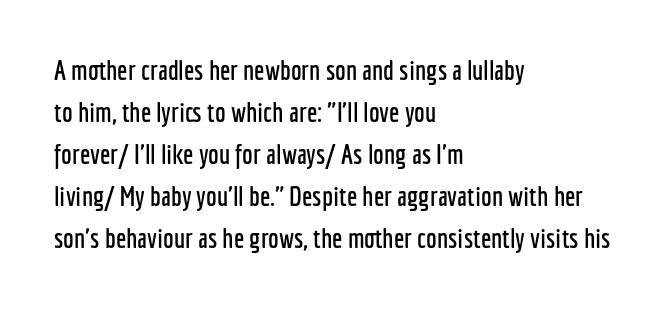
Quick note: underline off. The typesetter chose a ragged-right arrangement here. Posture: straight, roman, zero tilt. Leading: standard. Words appear dense and cohesive because spacing is normal.
